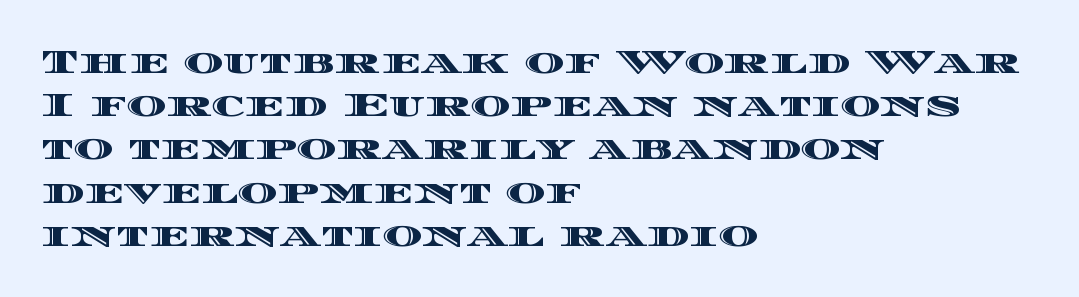
Q: Is the text italic (slanted)? A: No, it is upright.
Q: Is the text underlined? A: No.
Q: How is the paragraph aligned? A: Left-aligned.
Q: Is the spacing between letters normal or unusually wide? A: Normal.
Q: Is the spacing between lines tight, normal or loose? A: Normal.
Q: Width (condensed, normal, or wide)? A: Wide.
Q: x-height? A: Large.
Q: Monospaced? A: No.
